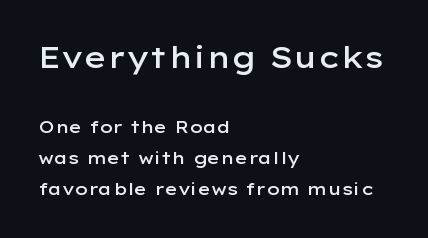
Q: Is the text bold? A: Semi-bold.
Q: Is the text italic (slanted)? A: No, it is upright.
Q: Is the typeface a serif or a sans-serif typeface? A: Sans-serif.
Q: Is the text underlined? A: No.
Q: How is the paragraph aligned? A: Left-aligned.
Q: Is the spacing between letters normal or unusually wide? A: Normal.
Q: Which block of text is set in a larger size, the first (top) or the second (bottom)? A: The first (top) one.
Q: Width (condensed, normal, or wide)? A: Wide.
Q: Stroke contrast? A: Low.
Q: x-height? A: Medium.
Q: Monospaced? A: No.
